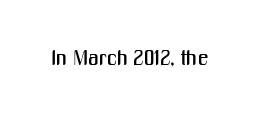
{"italic": "no", "underline": "no", "letter_spacing": "normal", "letter_spacing_em": 0.0, "glyph_px": 21}
